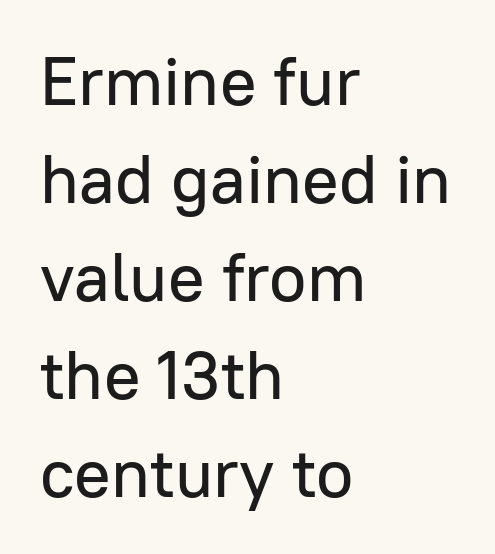
The image shows 68 px sans-serif type, upright; set left-aligned, normal line spacing (1.44x), normal letter spacing, not underlined; low stroke contrast and a medium x-height.
